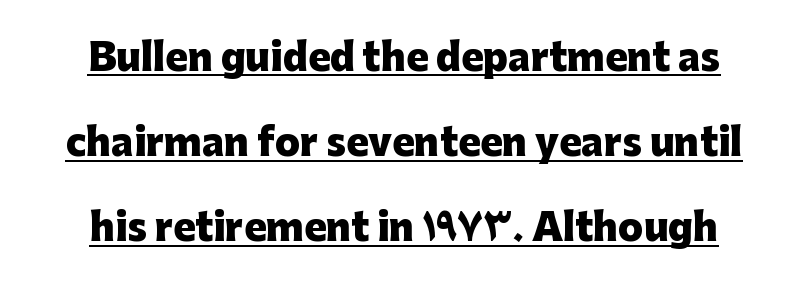
Q: Is the text bold? A: Yes.
Q: Is the text italic (slanted)? A: No, it is upright.
Q: Is the typeface a serif or a sans-serif typeface? A: Sans-serif.
Q: Is the text underlined? A: Yes.
Q: How is the paragraph aligned? A: Centered.
Q: Is the spacing between letters normal or unusually wide? A: Normal.
Q: Is the spacing between lines tight, normal or loose? A: Loose.
Q: Width (condensed, normal, or wide)? A: Normal.
Q: Stroke contrast? A: Low.
Q: x-height? A: Medium.
Q: Monospaced? A: No.
